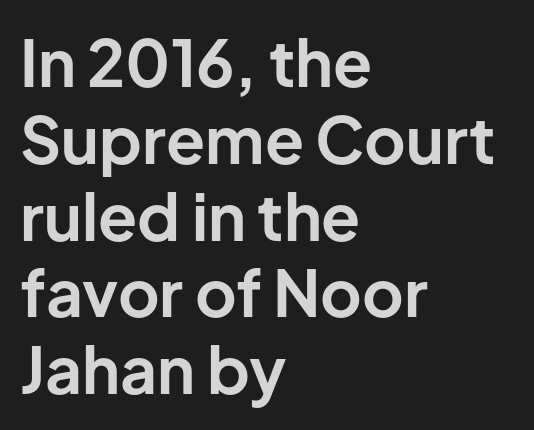
{"serif": "no", "italic": "no", "bold": "yes", "weight": "bold", "width": "normal", "stroke_contrast": "low", "x_height": "medium", "monospaced": "no", "underline": "no", "align": "left", "line_spacing_ratio": 1.2, "letter_spacing": "normal", "letter_spacing_em": 0.0, "glyph_px": 64}
